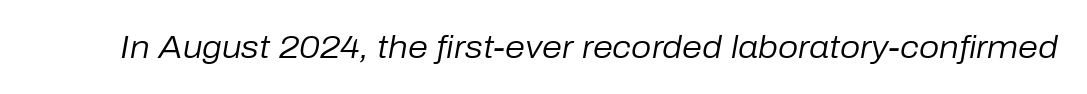
Q: Is the text bold? A: No.
Q: Is the text italic (slanted)? A: Yes, it leans right by about 10 degrees.
Q: Is the text underlined? A: No.
Q: Is the spacing between letters normal or unusually wide? A: Normal.
Q: Width (condensed, normal, or wide)? A: Normal.
Q: Stroke contrast? A: Low.
Q: x-height? A: Medium.
Q: Monospaced? A: No.
